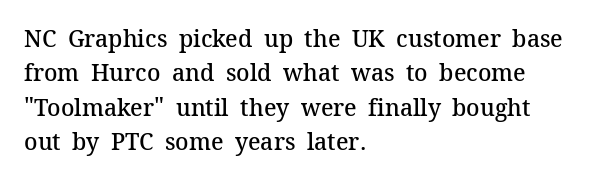
The setting favours the left margin, as ordinary paragraphs usually do. Words float on clear page, feet unadorned. If you measured baseline to baseline, you'd find a middling distance. These words are printed semibold, heavier than regular yet not bold. Does the lettering tilt? It doesn't — this is upright.
